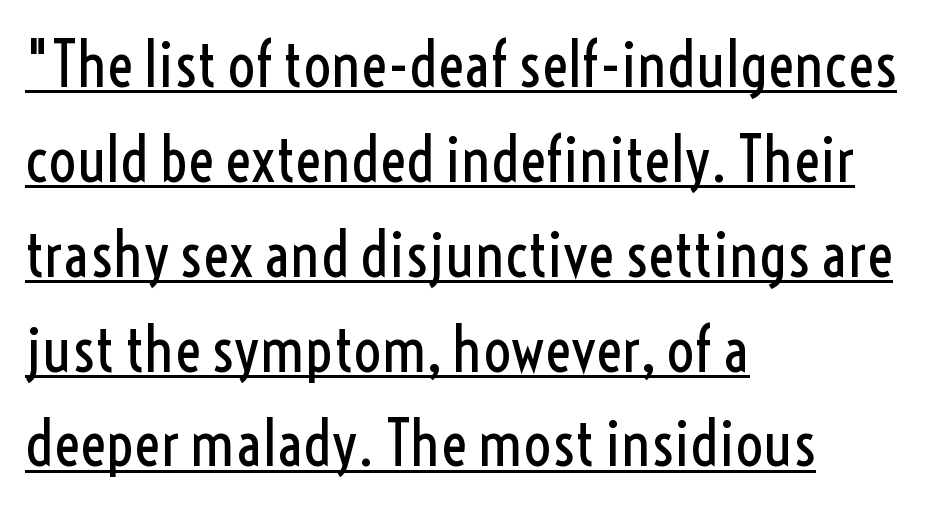
The image shows 62 px regular-weight, condensed sans-serif type, upright; set left-aligned, normal line spacing (1.53x), normal letter spacing, underlined; a medium x-height.
